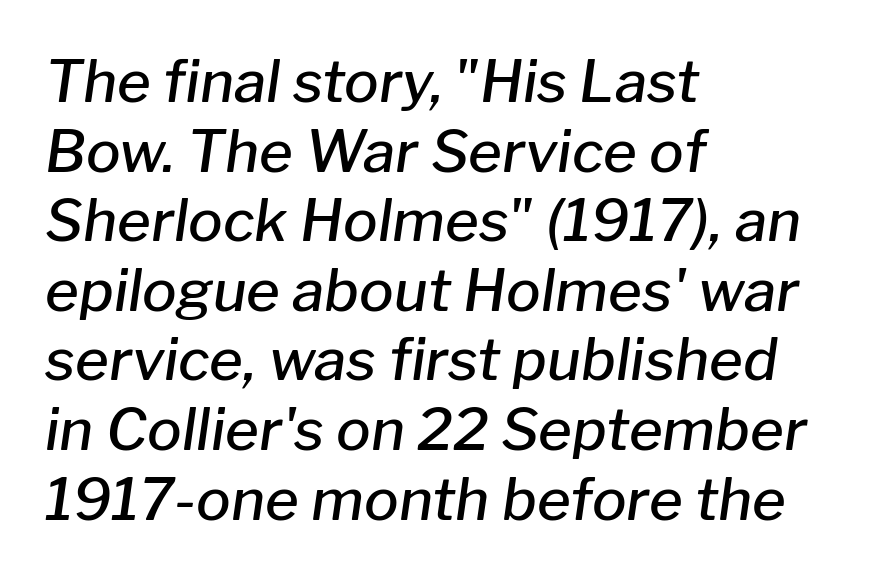
Proportional: the letters do not fall into vertical columns. Style check: oblique. Anything drawn beneath the words? Only blank space. The setting favours the left margin, as ordinary paragraphs usually do. Compared with typical body copy, the letter spacing here is the same.
